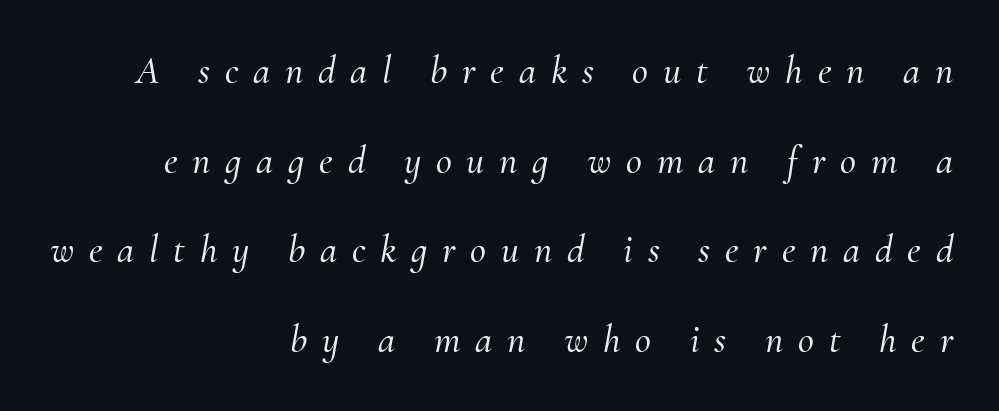
Q: Is the text italic (slanted)? A: Yes, it leans right by about 10 degrees.
Q: Is the typeface a serif or a sans-serif typeface? A: Serif.
Q: Is the text underlined? A: No.
Q: How is the paragraph aligned? A: Right-aligned.
Q: Is the spacing between letters normal or unusually wide? A: Unusually wide.
Q: Is the spacing between lines tight, normal or loose? A: Loose.
Q: Width (condensed, normal, or wide)? A: Normal.
Q: Stroke contrast? A: Medium.
Q: x-height? A: Small.
Q: Monospaced? A: No.
